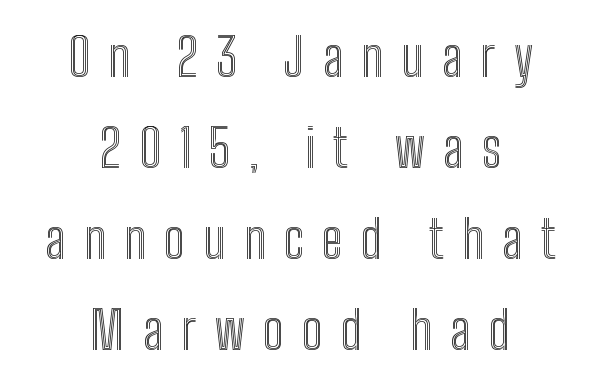
The image shows 53 px condensed type, upright; set centered, line spacing 1.72x, unusually wide letter spacing (+0.34 em), not underlined; a medium x-height.
